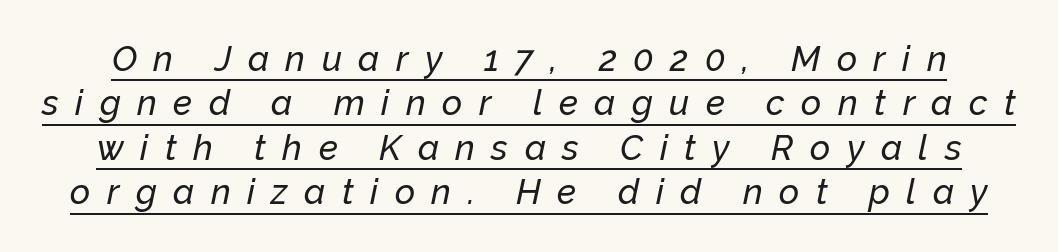
Q: Is the text italic (slanted)? A: Yes, it leans right by about 12 degrees.
Q: Is the text underlined? A: Yes.
Q: Is the spacing between letters normal or unusually wide? A: Unusually wide.
Q: Is the spacing between lines tight, normal or loose? A: Normal.
Q: Width (condensed, normal, or wide)? A: Normal.
Q: Stroke contrast? A: Low.
Q: x-height? A: Medium.
Q: Monospaced? A: No.
